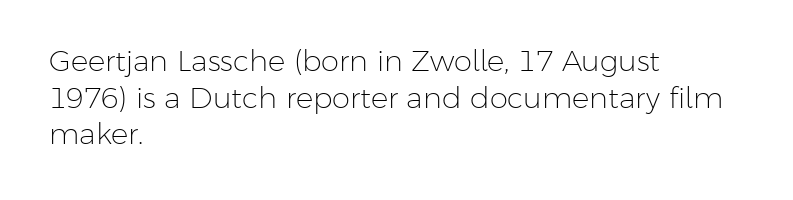
The image shows 29 px light sans-serif type, upright; set left-aligned, normal line spacing (1.26x), normal letter spacing, not underlined; low stroke contrast and a medium x-height.
